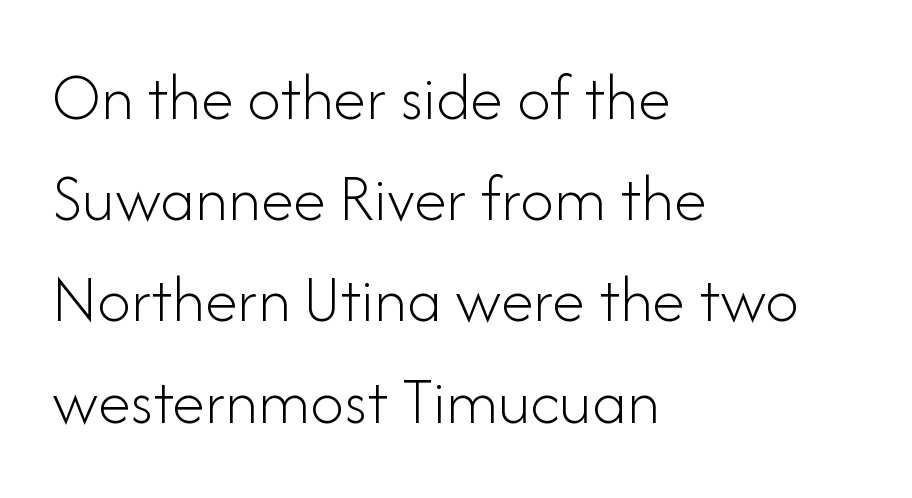
Evenly set lines give the paragraph a standard silhouette. Characters follow at the spacing the type designer built in. The lettering holds an erect, upright posture throughout. Do the characters align in a grid? No, the font is proportional. Heaviness? Minimal to ordinary, like unemphasized prose. This rendering features lettering with no underline.
